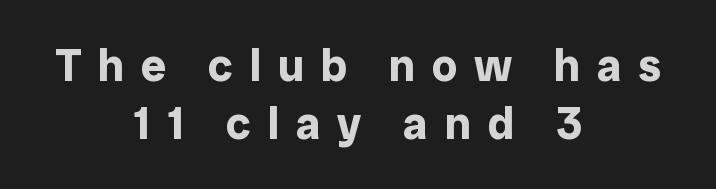
The image shows 45 px bold sans-serif type, upright; set centered, normal line spacing (1.28x), unusually wide letter spacing (+0.37 em), not underlined; low stroke contrast and a medium x-height.
